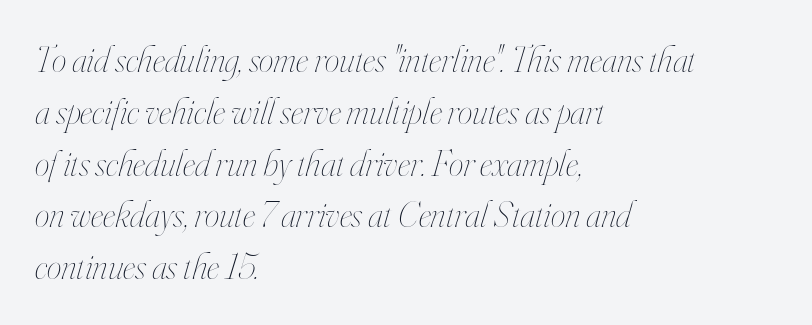
{"italic": "yes", "lean": "right", "slant_degrees": 16, "bold": "no", "weight": "thin", "width": "condensed", "stroke_contrast": "high", "x_height": "small", "monospaced": "no", "underline": "no", "align": "left", "line_spacing": "normal", "line_spacing_ratio": 1.4, "letter_spacing": "normal", "letter_spacing_em": 0.0, "glyph_px": 37}
